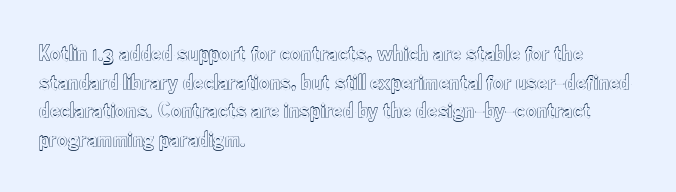
The image shows 23 px text type, upright; set left-aligned, line spacing 1.24x, normal letter spacing, not underlined.
